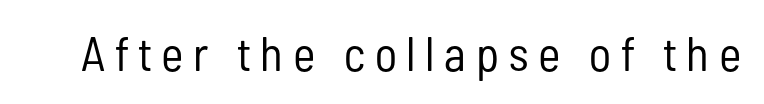
Q: Is the text bold? A: No.
Q: Is the text italic (slanted)? A: No, it is upright.
Q: Is the typeface a serif or a sans-serif typeface? A: Sans-serif.
Q: Is the text underlined? A: No.
Q: Is the spacing between letters normal or unusually wide? A: Unusually wide.
Q: Width (condensed, normal, or wide)? A: Condensed.
Q: Stroke contrast? A: Low.
Q: x-height? A: Medium.
Q: Monospaced? A: No.
